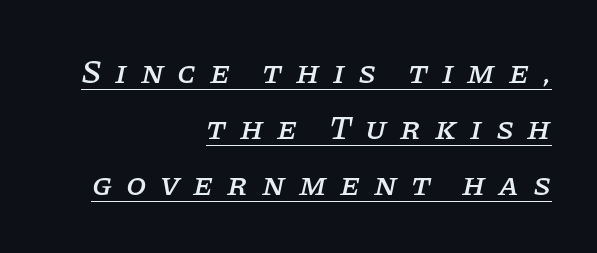
The passage is arranged like a letterhead date or caption credit — flush right. Glyph-to-glyph distance is far greater than everyday printed text. Character widths vary here, with narrow letters taking less room than wide ones. Each line of the rendering has a horizontal stroke beneath the glyphs.
